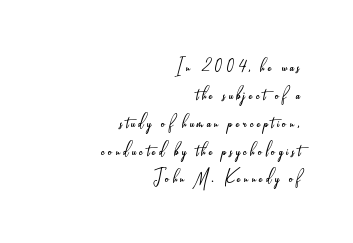
The letterforms sit at book weight or below. This rendering uses right alignment, leaving the left contour irregular. Check the space under the baseline: it is left empty.
